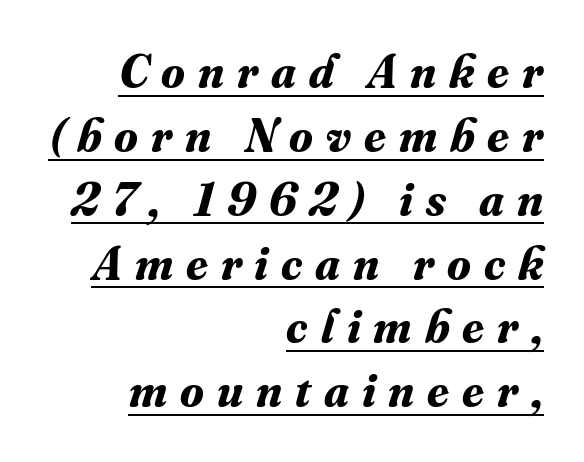
Q: Is the text bold? A: Yes.
Q: Is the text italic (slanted)? A: Yes, it leans right by about 16 degrees.
Q: Is the typeface a serif or a sans-serif typeface? A: Serif.
Q: Is the text underlined? A: Yes.
Q: How is the paragraph aligned? A: Right-aligned.
Q: Is the spacing between letters normal or unusually wide? A: Unusually wide.
Q: Is the spacing between lines tight, normal or loose? A: Normal.
Q: Width (condensed, normal, or wide)? A: Normal.
Q: Stroke contrast? A: Medium.
Q: x-height? A: Small.
Q: Monospaced? A: No.
